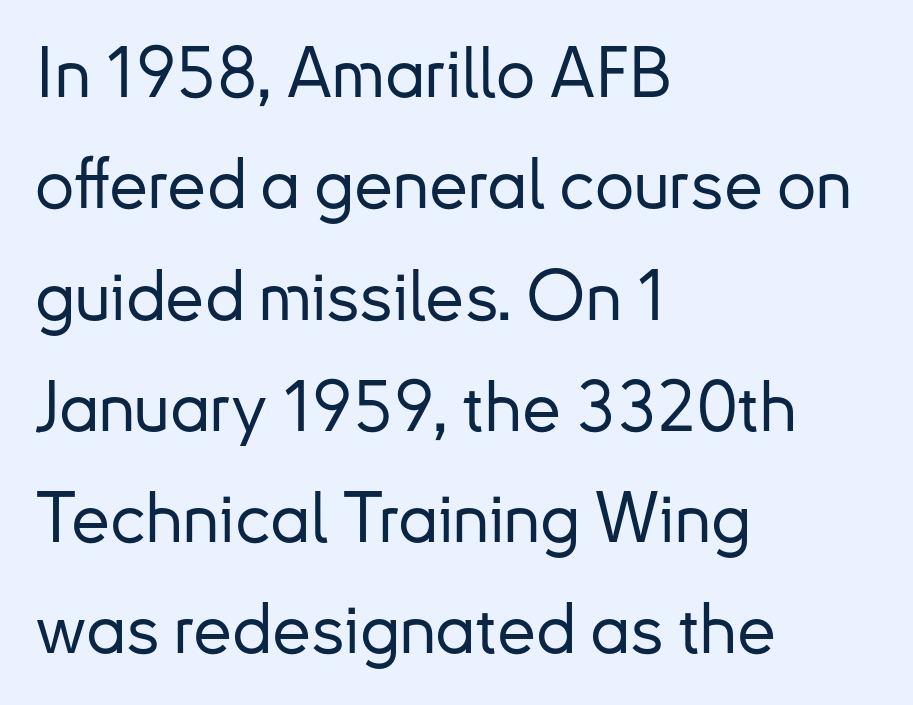
{"serif": "no", "italic": "no", "width": "normal", "stroke_contrast": "low", "x_height": "small", "monospaced": "no", "underline": "no", "align": "left", "line_spacing": "normal", "line_spacing_ratio": 1.59, "letter_spacing": "normal", "letter_spacing_em": 0.0, "glyph_px": 70}
